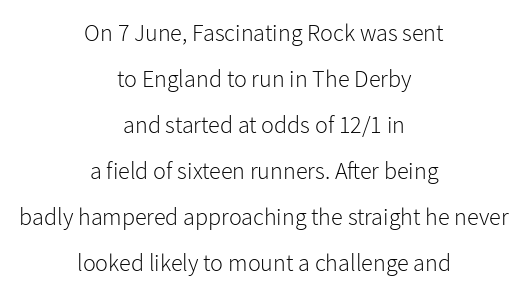
Q: Is the text bold? A: No.
Q: Is the text italic (slanted)? A: No, it is upright.
Q: Is the text underlined? A: No.
Q: How is the paragraph aligned? A: Centered.
Q: Is the spacing between letters normal or unusually wide? A: Normal.
Q: Is the spacing between lines tight, normal or loose? A: Loose.
